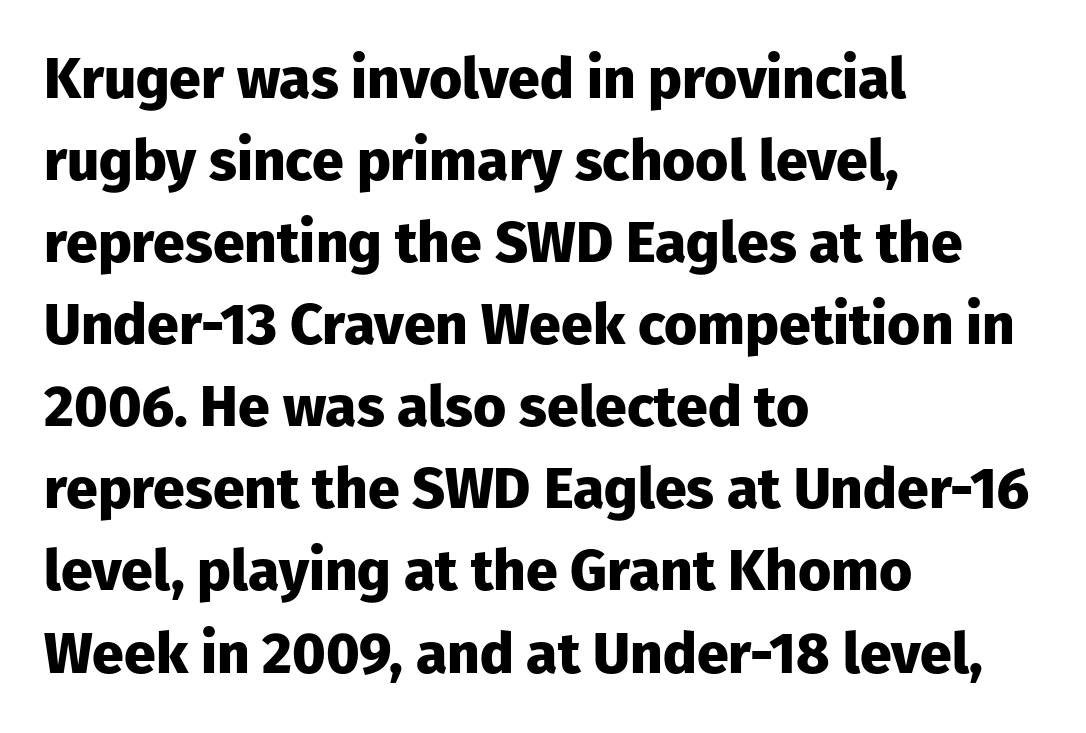
{"serif": "no", "italic": "no", "bold": "yes", "weight": "heavy", "width": "normal", "stroke_contrast": "low", "x_height": "medium", "monospaced": "no", "underline": "no", "align": "left", "line_spacing": "normal", "line_spacing_ratio": 1.44, "letter_spacing": "normal", "letter_spacing_em": 0.0, "glyph_px": 57}
